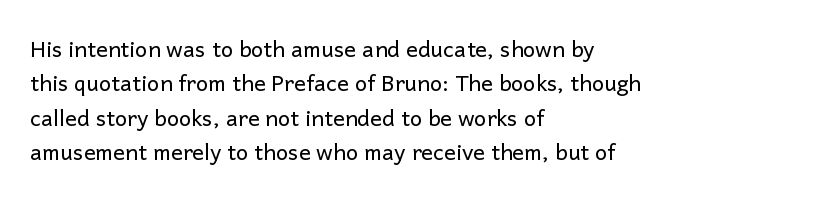
The specimen reads as upright at a glance. Is the stroke heavy? The answer is a plain regular-or-lighter. Clear beneath every line of the passage. Notice how descenders clear the ascenders below comfortably — that's standard leading.
